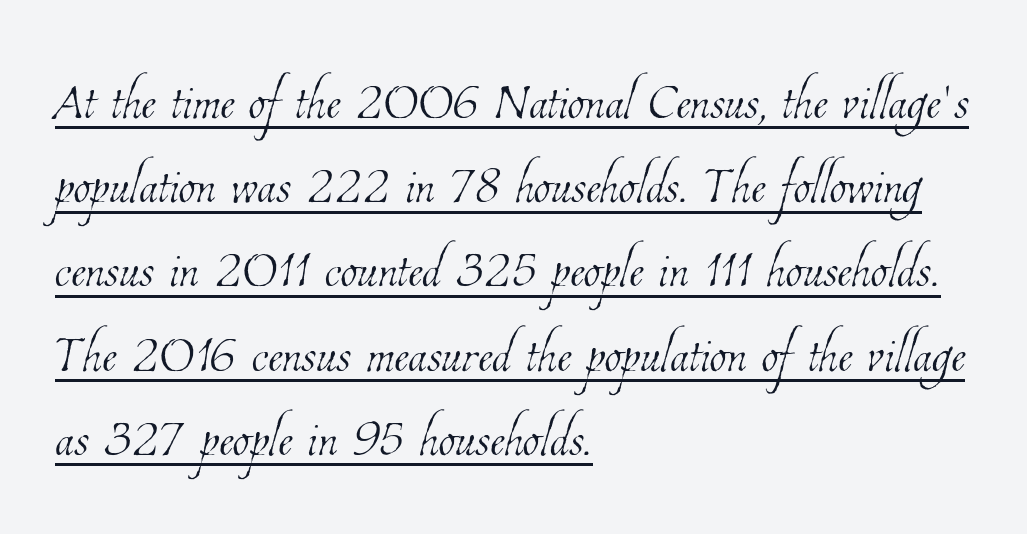
Q: Is the text bold? A: No.
Q: Is the text underlined? A: Yes.
Q: How is the paragraph aligned? A: Left-aligned.
Q: Is the spacing between letters normal or unusually wide? A: Normal.
Q: Width (condensed, normal, or wide)? A: Condensed.
Q: Stroke contrast? A: Low.
Q: x-height? A: Medium.
Q: Monospaced? A: No.
